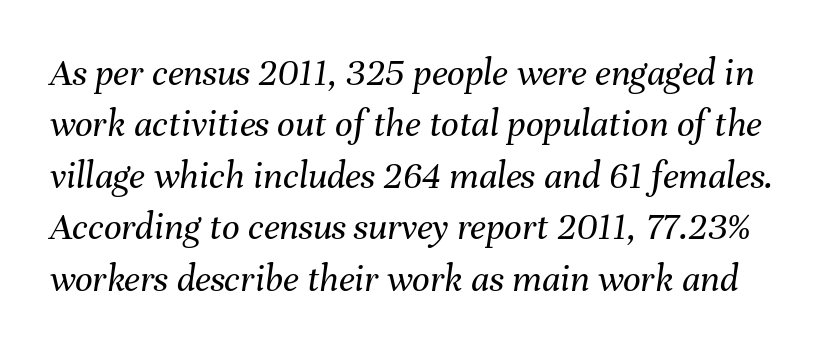
The image shows 39 px regular-weight type, italic (leaning right); set normal line spacing (1.32x), normal letter spacing, not underlined; medium stroke contrast and a medium x-height.
